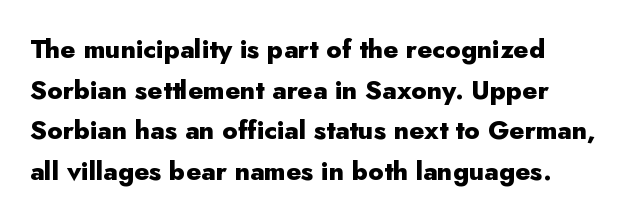
{"italic": "no", "bold": "yes", "underline": "no", "align": "left", "line_spacing": "normal", "line_spacing_ratio": 1.56, "letter_spacing": "normal", "letter_spacing_em": 0.0, "glyph_px": 26}
